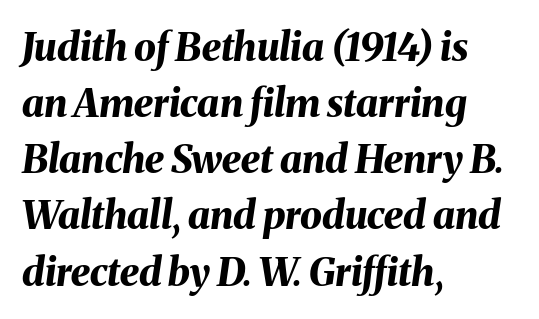
Q: Is the text bold? A: Yes.
Q: Is the text italic (slanted)? A: Yes, it leans right by about 8 degrees.
Q: Is the text underlined? A: No.
Q: How is the paragraph aligned? A: Left-aligned.
Q: Is the spacing between letters normal or unusually wide? A: Normal.
Q: Is the spacing between lines tight, normal or loose? A: Normal.
Q: Width (condensed, normal, or wide)? A: Normal.
Q: Stroke contrast? A: Medium.
Q: x-height? A: Medium.
Q: Monospaced? A: No.
